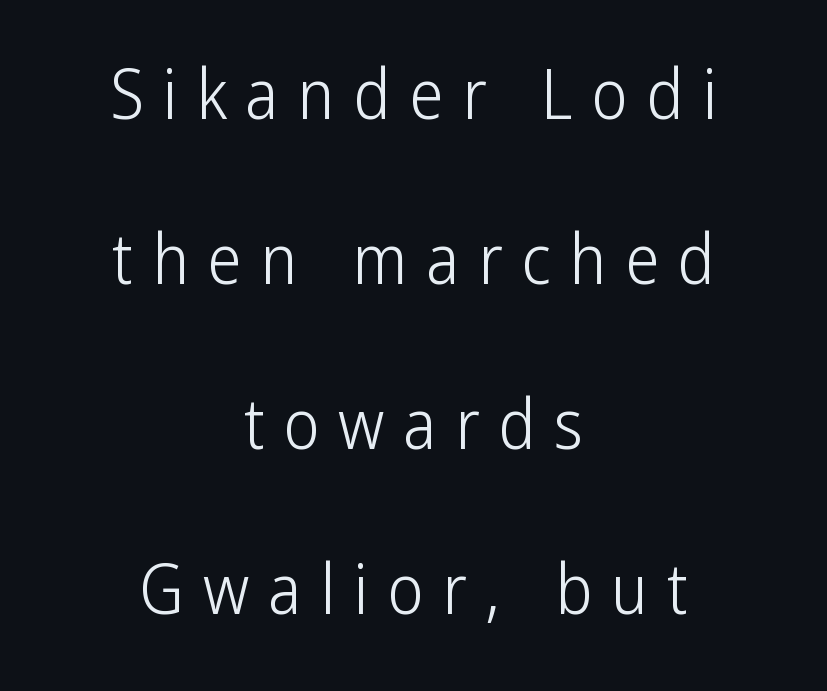
The image shows 69 px light, condensed sans-serif type, upright; set centered, loose line spacing (2.39x), unusually wide letter spacing (+0.27 em), not underlined; low stroke contrast and a medium x-height.
